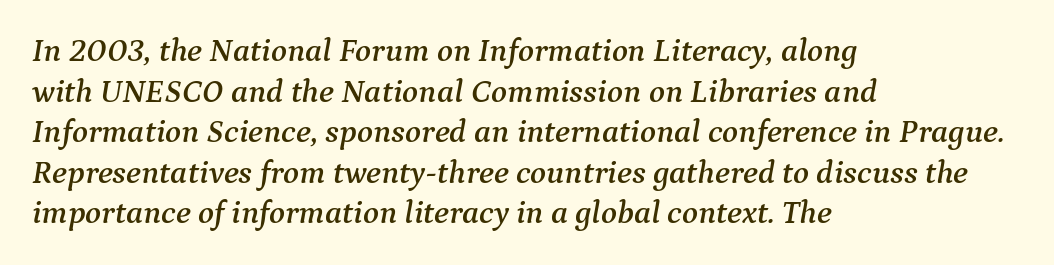
The image shows 33 px serif type, italic (leaning right); set left-aligned, line spacing 1.23x, normal letter spacing, not underlined; medium stroke contrast and a medium x-height.
